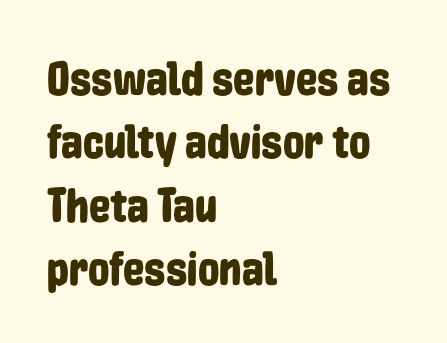
Q: Is the text italic (slanted)? A: No, it is upright.
Q: Is the typeface a serif or a sans-serif typeface? A: Sans-serif.
Q: Is the text underlined? A: No.
Q: How is the paragraph aligned? A: Left-aligned.
Q: Is the spacing between letters normal or unusually wide? A: Normal.
Q: Is the spacing between lines tight, normal or loose? A: Normal.
Q: Width (condensed, normal, or wide)? A: Condensed.
Q: Stroke contrast? A: Low.
Q: x-height? A: Medium.
Q: Monospaced? A: No.
